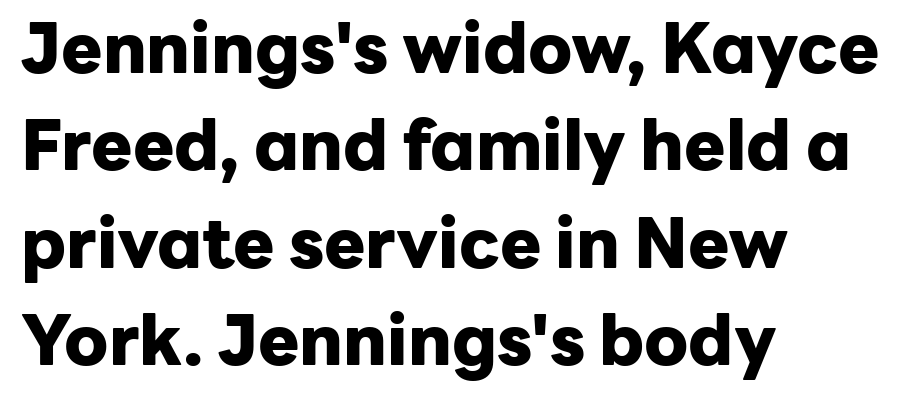
{"serif": "no", "italic": "no", "bold": "yes", "weight": "heavy", "width": "normal", "stroke_contrast": "low", "x_height": "medium", "monospaced": "no", "underline": "no", "align": "left", "line_spacing": "normal", "line_spacing_ratio": 1.41, "letter_spacing": "normal", "letter_spacing_em": 0.0, "glyph_px": 69}
